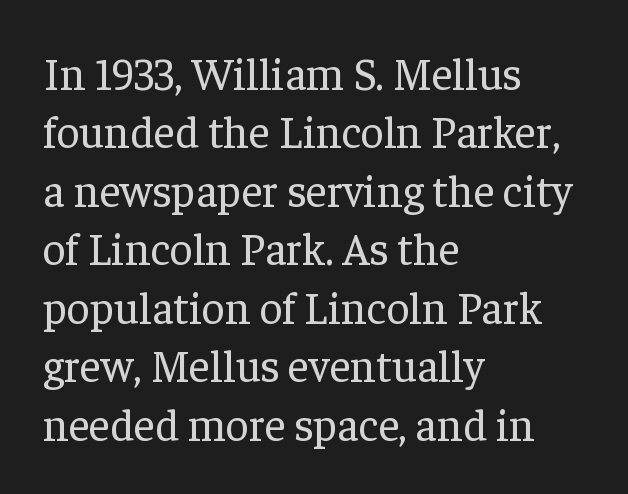
{"serif": "yes", "italic": "no", "bold": "no", "weight": "regular", "width": "normal", "stroke_contrast": "low", "x_height": "medium", "monospaced": "no", "underline": "no", "align": "left", "line_spacing": "normal", "line_spacing_ratio": 1.3, "letter_spacing": "normal", "letter_spacing_em": 0.0, "glyph_px": 45}
